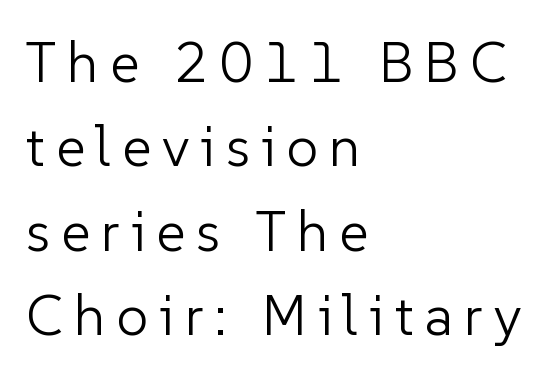
{"serif": "no", "italic": "no", "bold": "no", "weight": "light", "width": "normal", "stroke_contrast": "low", "x_height": "medium", "monospaced": "no", "underline": "no", "align": "left", "line_spacing": "normal", "line_spacing_ratio": 1.48, "glyph_px": 57}
